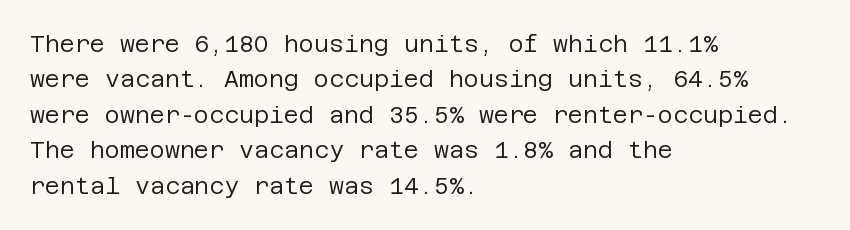
Q: Is the text bold? A: No.
Q: Is the text italic (slanted)? A: No, it is upright.
Q: Is the text underlined? A: No.
Q: How is the paragraph aligned? A: Left-aligned.
Q: Is the spacing between letters normal or unusually wide? A: Normal.
Q: Is the spacing between lines tight, normal or loose? A: Normal.
